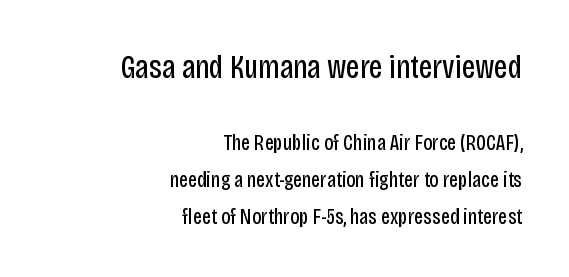
Q: Is the text bold? A: No.
Q: Is the text italic (slanted)? A: No, it is upright.
Q: Is the typeface a serif or a sans-serif typeface? A: Sans-serif.
Q: Is the text underlined? A: No.
Q: How is the paragraph aligned? A: Right-aligned.
Q: Is the spacing between letters normal or unusually wide? A: Normal.
Q: Is the spacing between lines tight, normal or loose? A: Normal.
Q: Which block of text is set in a larger size, the first (top) or the second (bottom)? A: The first (top) one.
Q: Width (condensed, normal, or wide)? A: Condensed.
Q: Stroke contrast? A: Low.
Q: x-height? A: Large.
Q: Monospaced? A: No.
